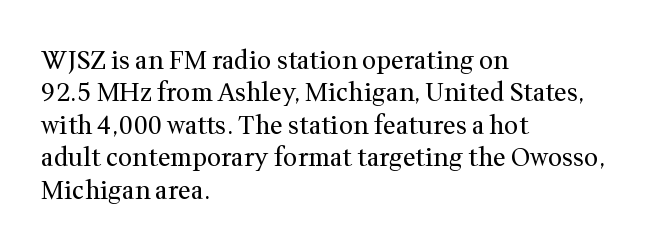
The image shows 25 px text type, upright; set left-aligned, normal line spacing (1.3x), normal letter spacing, not underlined.
